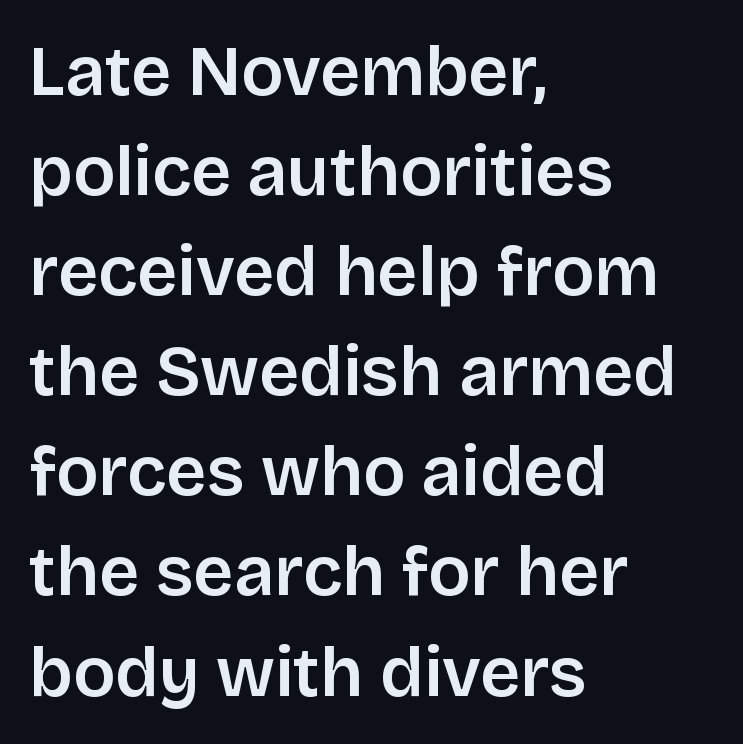
{"serif": "no", "italic": "no", "width": "normal", "stroke_contrast": "low", "x_height": "large", "monospaced": "no", "underline": "no", "align": "left", "line_spacing": "normal", "line_spacing_ratio": 1.43, "letter_spacing": "normal", "letter_spacing_em": 0.0, "glyph_px": 70}
